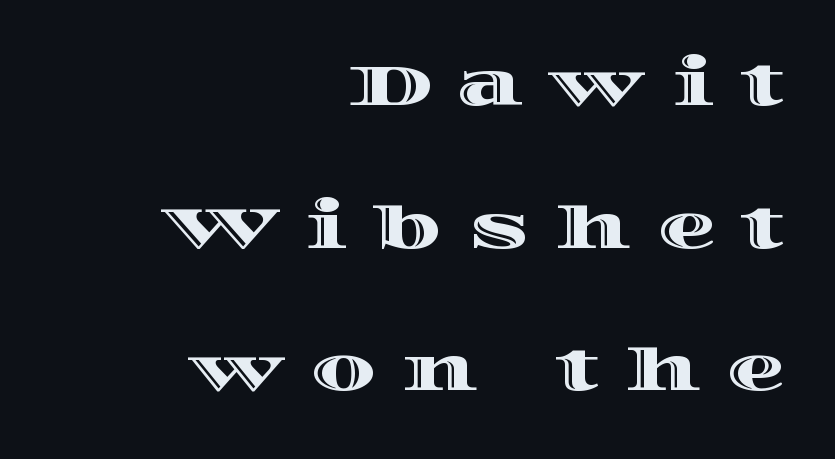
{"italic": "no", "width": "wide", "x_height": "large", "monospaced": "no", "underline": "no", "align": "right", "line_spacing": "loose", "line_spacing_ratio": 2.46, "letter_spacing": "wide", "letter_spacing_em": 0.44, "glyph_px": 58}
